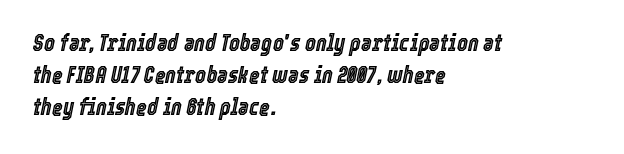
{"italic": "yes", "lean": "right", "slant_degrees": 12, "underline": "no", "align": "left", "line_spacing": "normal", "line_spacing_ratio": 1.4, "letter_spacing": "normal", "letter_spacing_em": 0.0, "glyph_px": 23}
